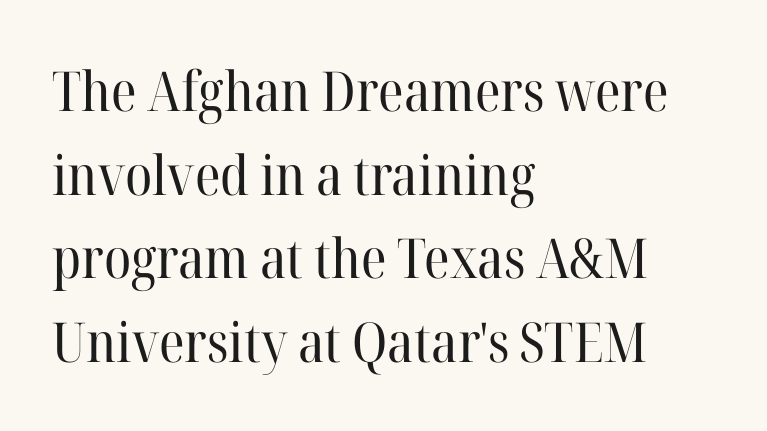
Q: Is the text bold? A: No.
Q: Is the text italic (slanted)? A: No, it is upright.
Q: Is the typeface a serif or a sans-serif typeface? A: Serif.
Q: Is the text underlined? A: No.
Q: How is the paragraph aligned? A: Left-aligned.
Q: Is the spacing between letters normal or unusually wide? A: Normal.
Q: Is the spacing between lines tight, normal or loose? A: Normal.
Q: Width (condensed, normal, or wide)? A: Normal.
Q: Stroke contrast? A: High.
Q: x-height? A: Medium.
Q: Monospaced? A: No.
